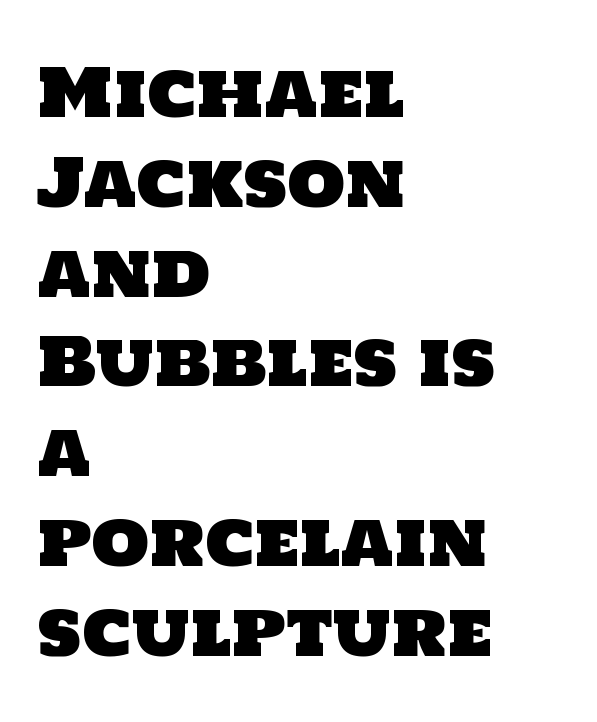
Every row of glyphs begins at an identical x-position on the left. I'd call this a sans setting — the letters go barefoot. Plain, unruled lines of type. Here the designer chose a conventional face with non-uniform glyph widths.
